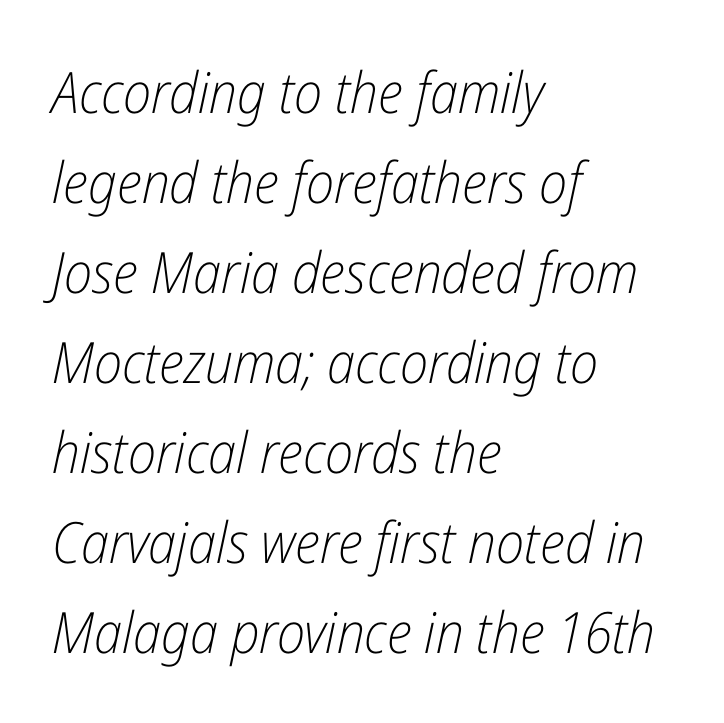
{"italic": "yes", "lean": "right", "slant_degrees": 12, "bold": "no", "weight": "light", "width": "condensed", "stroke_contrast": "low", "x_height": "medium", "monospaced": "no", "underline": "no", "align": "left", "line_spacing": "normal", "line_spacing_ratio": 1.58, "letter_spacing": "normal", "letter_spacing_em": 0.0, "glyph_px": 57}
